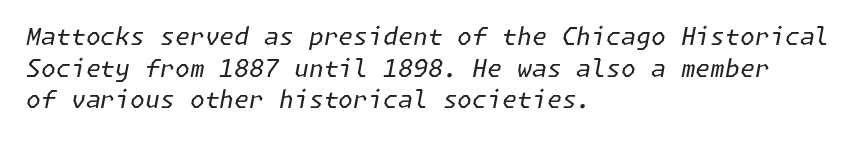
The image shows 24 px text type, italic (leaning right); set left-aligned, normal line spacing (1.32x), normal letter spacing, not underlined.
